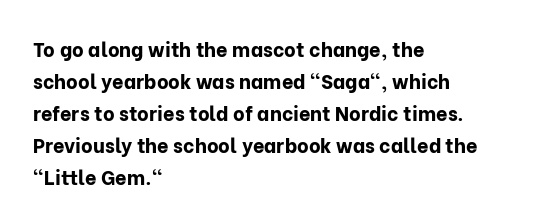
Q: Is the text bold? A: Yes.
Q: Is the text italic (slanted)? A: No, it is upright.
Q: Is the text underlined? A: No.
Q: How is the paragraph aligned? A: Left-aligned.
Q: Is the spacing between letters normal or unusually wide? A: Normal.
Q: Is the spacing between lines tight, normal or loose? A: Normal.
